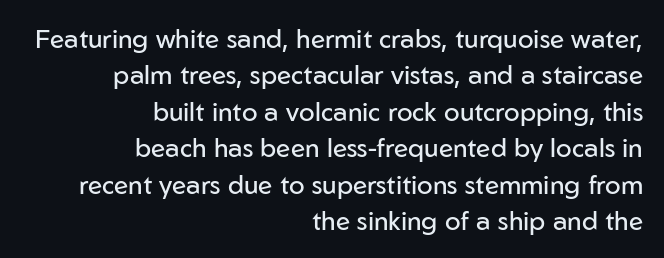
Q: Is the text bold? A: No.
Q: Is the text italic (slanted)? A: No, it is upright.
Q: Is the text underlined? A: No.
Q: How is the paragraph aligned? A: Right-aligned.
Q: Is the spacing between letters normal or unusually wide? A: Normal.
Q: Is the spacing between lines tight, normal or loose? A: Normal.
